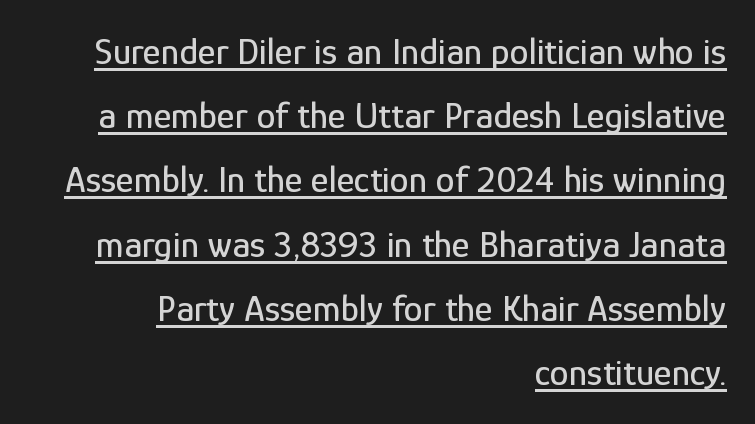
Q: Is the text italic (slanted)? A: No, it is upright.
Q: Is the typeface a serif or a sans-serif typeface? A: Sans-serif.
Q: Is the text underlined? A: Yes.
Q: How is the paragraph aligned? A: Right-aligned.
Q: Is the spacing between letters normal or unusually wide? A: Normal.
Q: Is the spacing between lines tight, normal or loose? A: Normal.
Q: Width (condensed, normal, or wide)? A: Condensed.
Q: Stroke contrast? A: Low.
Q: x-height? A: Medium.
Q: Monospaced? A: No.
